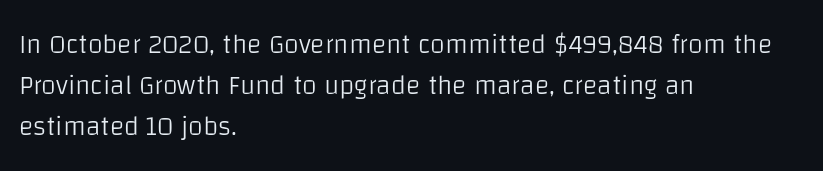
{"italic": "no", "bold": "no", "underline": "no", "align": "left", "line_spacing": "normal", "line_spacing_ratio": 1.51, "letter_spacing": "normal", "letter_spacing_em": 0.0, "glyph_px": 27}
